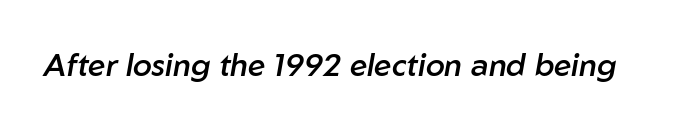
The image shows 31 px semibold type, italic (leaning right); set normal letter spacing, not underlined; low stroke contrast and a medium x-height.
